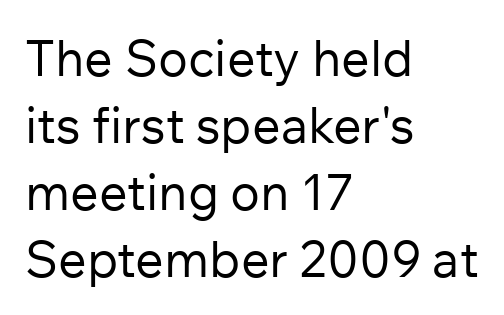
Layout note: lines flush left. The typeface has the unassuming heft of standard copy or less. The letters advance in unequal steps, a hallmark of proportional type. This rendering features lettering with no underline. What kind of face is this? One without serifs — a sans. No italicization has been applied; the sample stays upright.
